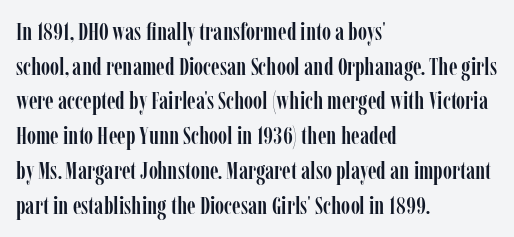
The image shows 25 px text type, upright; set left-aligned, normal line spacing (1.39x), normal letter spacing, not underlined.
